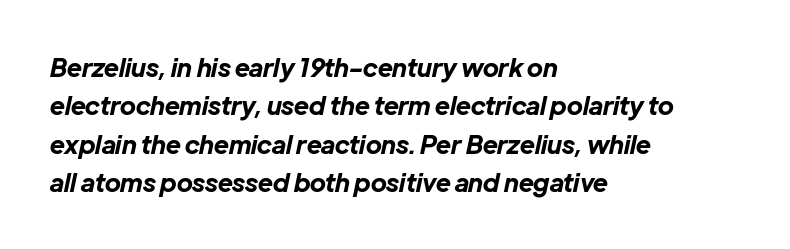
{"italic": "yes", "lean": "right", "slant_degrees": 12, "bold": "yes", "underline": "no", "align": "left", "line_spacing": "normal", "line_spacing_ratio": 1.54, "letter_spacing": "normal", "letter_spacing_em": 0.0, "glyph_px": 25}
